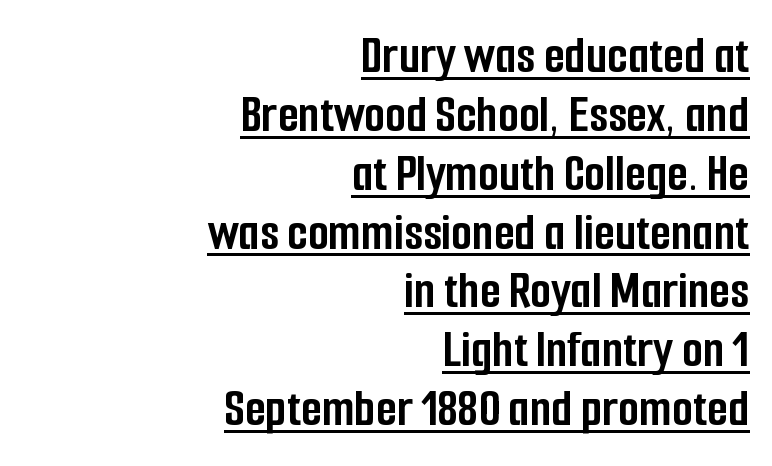
{"serif": "no", "italic": "no", "bold": "yes", "weight": "semibold", "width": "condensed", "stroke_contrast": "low", "x_height": "medium", "monospaced": "no", "underline": "yes", "align": "right", "line_spacing": "tight", "line_spacing_ratio": 1.09, "letter_spacing": "normal", "letter_spacing_em": 0.0, "glyph_px": 54}
